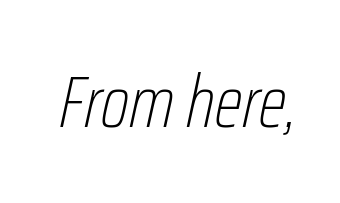
{"italic": "yes", "lean": "right", "slant_degrees": 12, "bold": "no", "weight": "thin", "width": "condensed", "stroke_contrast": "low", "x_height": "medium", "monospaced": "no", "underline": "no", "letter_spacing": "normal", "letter_spacing_em": 0.0, "glyph_px": 74}
